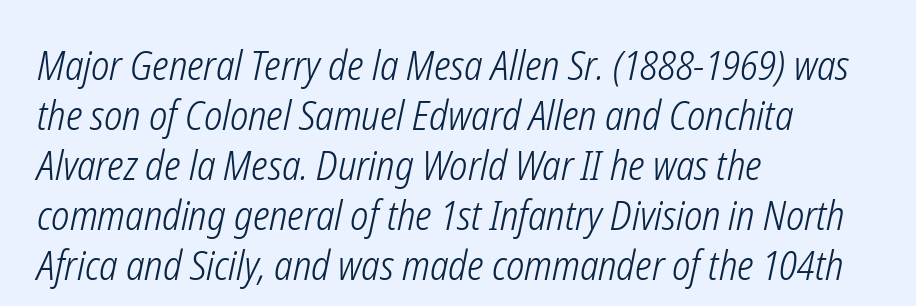
Short note: letters normally spaced. Check the space under the baseline: it is left empty. Reading down the block, your eye returns to a fixed left position each line. Looks like regular typesetting: each glyph gets only the width it needs.
